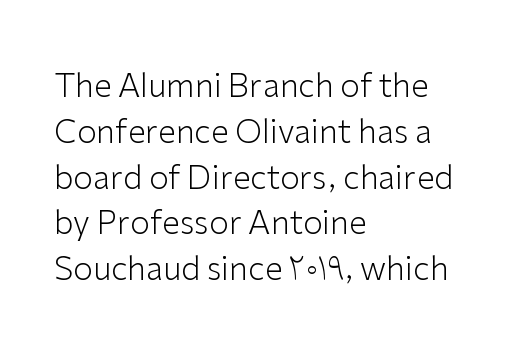
{"serif": "no", "italic": "no", "bold": "no", "weight": "light", "width": "normal", "stroke_contrast": "low", "x_height": "medium", "monospaced": "no", "underline": "no", "align": "left", "line_spacing": "normal", "line_spacing_ratio": 1.43, "letter_spacing": "normal", "letter_spacing_em": 0.0, "glyph_px": 32}
